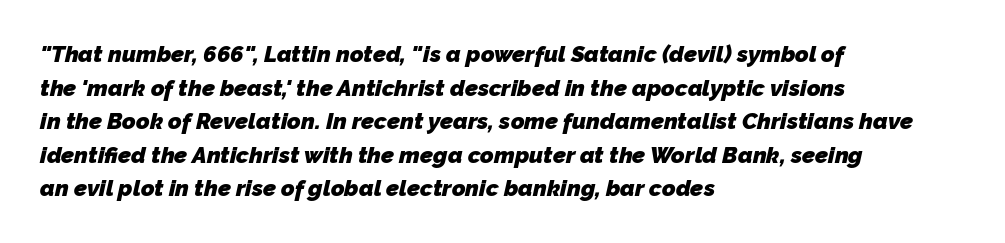
{"bold": "yes", "underline": "no", "align": "left", "line_spacing": "normal", "line_spacing_ratio": 1.46, "letter_spacing": "normal", "letter_spacing_em": 0.0, "glyph_px": 23}
